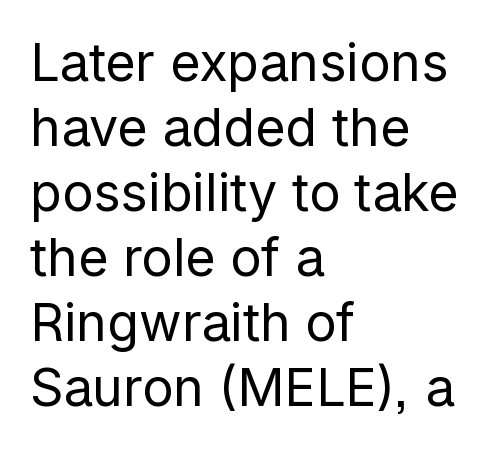
Q: Is the text bold? A: No.
Q: Is the text italic (slanted)? A: No, it is upright.
Q: Is the typeface a serif or a sans-serif typeface? A: Sans-serif.
Q: Is the text underlined? A: No.
Q: How is the paragraph aligned? A: Left-aligned.
Q: Is the spacing between letters normal or unusually wide? A: Normal.
Q: Is the spacing between lines tight, normal or loose? A: Normal.
Q: Width (condensed, normal, or wide)? A: Normal.
Q: Stroke contrast? A: Low.
Q: x-height? A: Medium.
Q: Monospaced? A: No.
